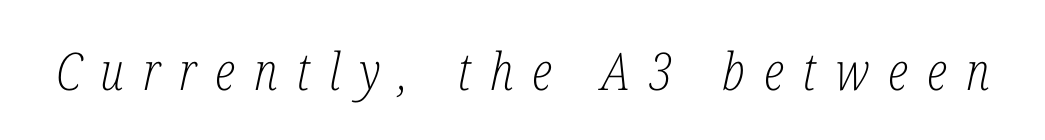
Q: Is the text bold? A: No.
Q: Is the text italic (slanted)? A: Yes, it leans right by about 12 degrees.
Q: Is the typeface a serif or a sans-serif typeface? A: Serif.
Q: Is the text underlined? A: No.
Q: Is the spacing between letters normal or unusually wide? A: Unusually wide.
Q: Width (condensed, normal, or wide)? A: Condensed.
Q: Stroke contrast? A: Low.
Q: x-height? A: Medium.
Q: Monospaced? A: No.
